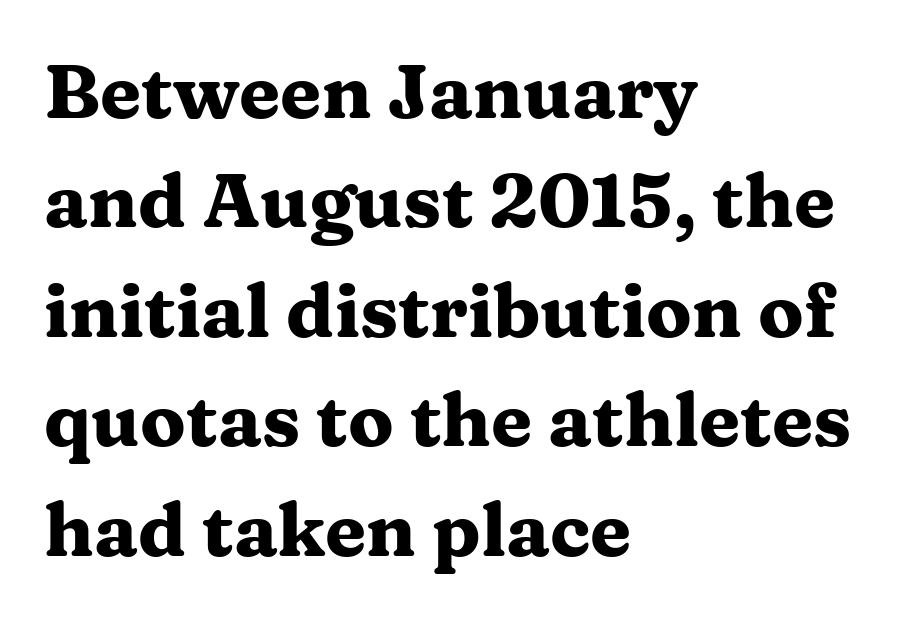
Heavy, bold letterforms. These lines are composed in type with serifs. In terms of posture, this sample is upright. How are the letters spaced? Ordinarily, with no added tracking.
